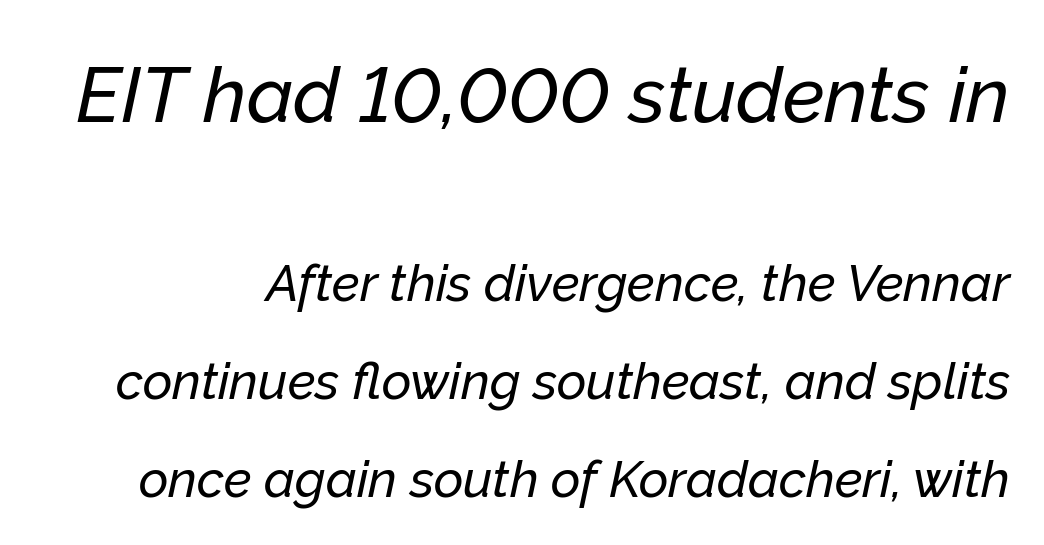
The image shows 77 px text type, italic (leaning right); set loose line spacing (1.92x), normal letter spacing, not underlined; the first (top) block is 1.51x larger; low stroke contrast and a medium x-height.
